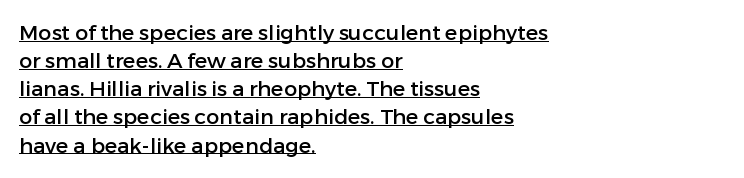
{"italic": "no", "underline": "yes", "align": "left", "line_spacing": "normal", "line_spacing_ratio": 1.34, "letter_spacing": "normal", "letter_spacing_em": 0.0, "glyph_px": 21}
